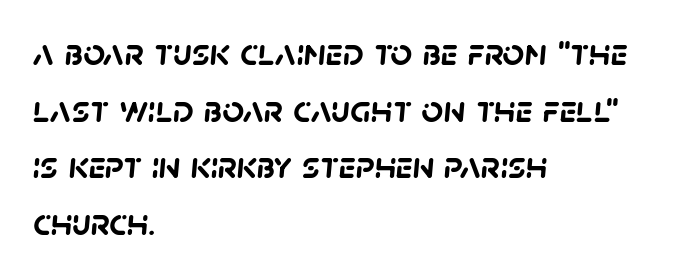
{"serif": "no", "bold": "yes", "weight": "semibold", "width": "normal", "stroke_contrast": "low", "x_height": "large", "monospaced": "no", "underline": "no", "align": "left", "line_spacing": "normal", "line_spacing_ratio": 1.49, "letter_spacing": "normal", "letter_spacing_em": 0.0, "glyph_px": 38}
